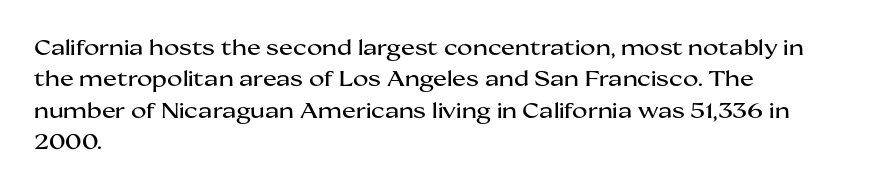
The image shows 21 px text type, upright; set left-aligned, normal line spacing (1.5x), normal letter spacing, not underlined.
